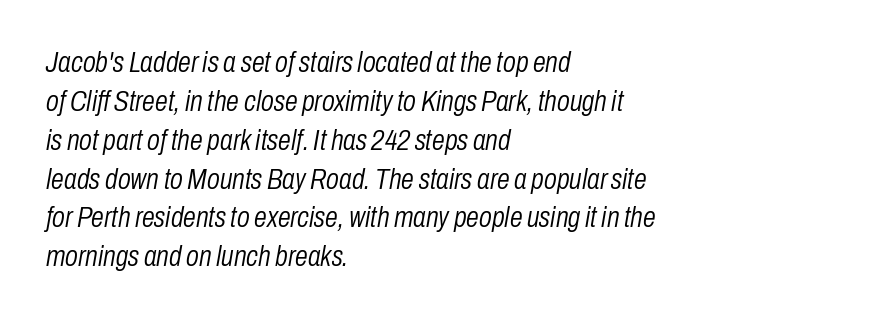
Q: Is the text bold? A: No.
Q: Is the text italic (slanted)? A: Yes, it leans right by about 10 degrees.
Q: Is the text underlined? A: No.
Q: How is the paragraph aligned? A: Left-aligned.
Q: Is the spacing between letters normal or unusually wide? A: Normal.
Q: Is the spacing between lines tight, normal or loose? A: Normal.
Q: Width (condensed, normal, or wide)? A: Condensed.
Q: Stroke contrast? A: Low.
Q: x-height? A: Medium.
Q: Monospaced? A: No.
